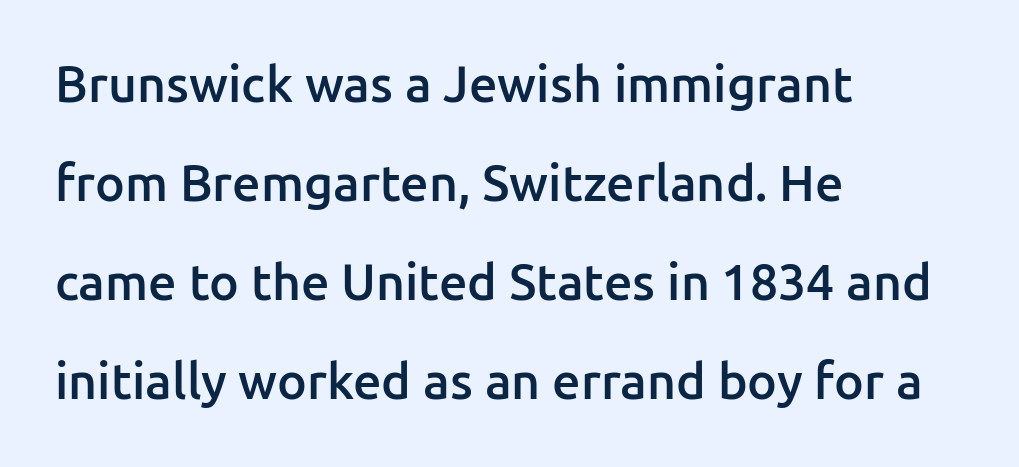
{"serif": "no", "italic": "no", "bold": "semi", "weight": "semibold", "width": "normal", "stroke_contrast": "low", "x_height": "medium", "monospaced": "no", "underline": "no", "align": "left", "line_spacing": "loose", "line_spacing_ratio": 1.98, "letter_spacing": "normal", "letter_spacing_em": 0.0, "glyph_px": 50}
